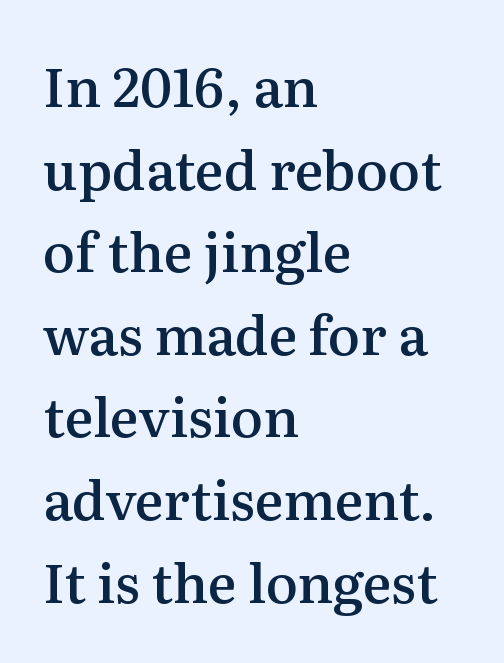
The image shows 54 px semibold serif type, upright; set left-aligned, normal line spacing (1.53x), normal letter spacing, not underlined; medium stroke contrast and a medium x-height.
